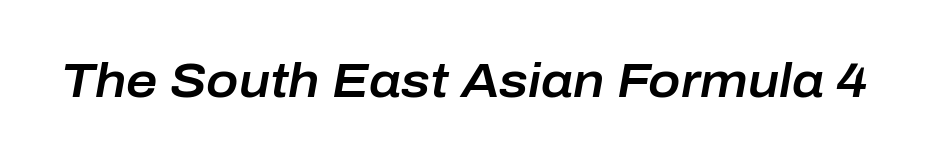
Q: Is the text italic (slanted)? A: Yes, it leans right by about 10 degrees.
Q: Is the text underlined? A: No.
Q: Is the spacing between letters normal or unusually wide? A: Normal.
Q: Width (condensed, normal, or wide)? A: Normal.
Q: Stroke contrast? A: Low.
Q: x-height? A: Medium.
Q: Monospaced? A: No.
